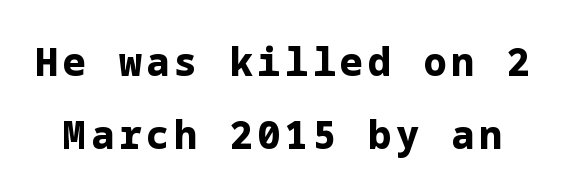
Notice how thick the strokes are: this is what a full bold looks like. The designer went with a sans here, leaving each stem footless. Is there any slant? The stems are plumb. Anything drawn beneath the words? Only blank space. A great deal of white space separates one row of letters from the next.
